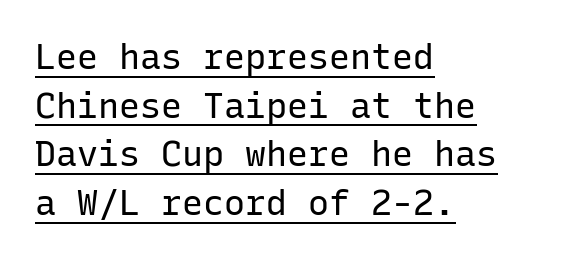
Note the uniform advance width — an 'i' takes as much space as an 'm'. Caption: standard tracking, unaltered. The sample's only ornament is a line tracing under the words. Which margin do the lines hug? The left one — the right edge is uneven. This sample uses an upright cut, with every glyph sitting square on the baseline.
